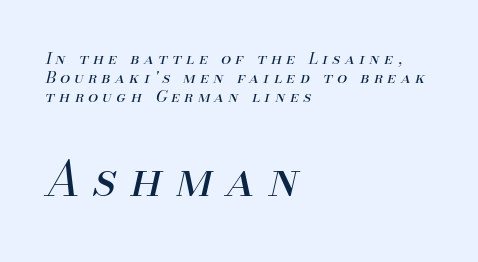
Q: Is the text bold? A: No.
Q: Is the text italic (slanted)? A: Yes, it leans right by about 13 degrees.
Q: Is the text underlined? A: No.
Q: How is the paragraph aligned? A: Left-aligned.
Q: Is the spacing between letters normal or unusually wide? A: Unusually wide.
Q: Which block of text is set in a larger size, the first (top) or the second (bottom)? A: The second (bottom) one.
Q: Width (condensed, normal, or wide)? A: Normal.
Q: Stroke contrast? A: Medium.
Q: x-height? A: Small.
Q: Monospaced? A: No.
